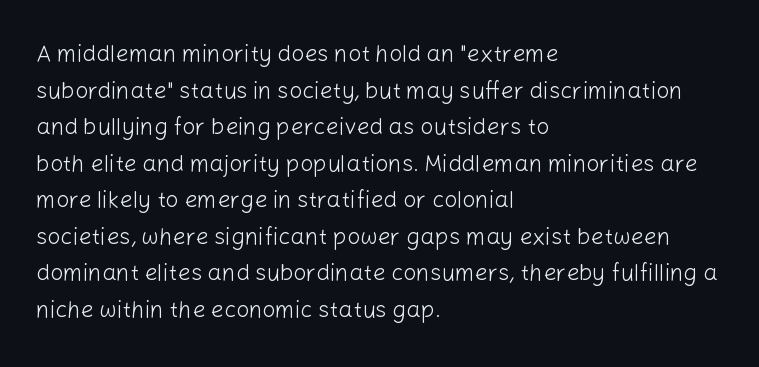
Q: Is the text bold? A: No.
Q: Is the text italic (slanted)? A: No, it is upright.
Q: Is the text underlined? A: No.
Q: How is the paragraph aligned? A: Left-aligned.
Q: Is the spacing between letters normal or unusually wide? A: Normal.
Q: Is the spacing between lines tight, normal or loose? A: Normal.
